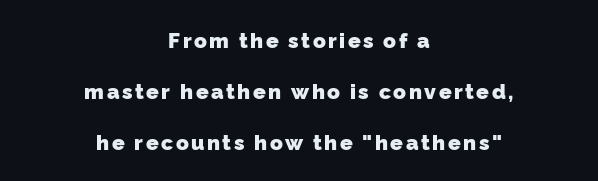
Q: Is the text bold? A: Yes.
Q: Is the text underlined? A: No.
Q: How is the paragraph aligned? A: Centered.
Q: Is the spacing between lines tight, normal or loose? A: Loose.
